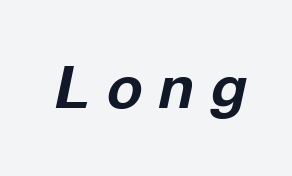
The image shows 59 px bold type, italic (leaning right); set unusually wide letter spacing (+0.28 em), not underlined; low stroke contrast and a medium x-height.
